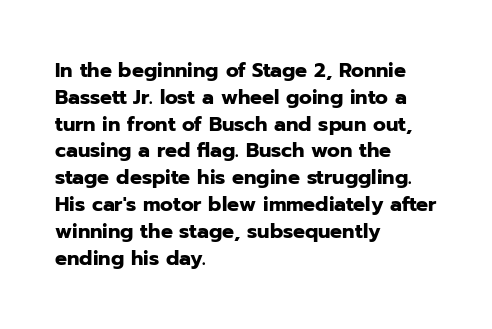
{"italic": "no", "bold": "yes", "underline": "no", "align": "left", "line_spacing": "normal", "line_spacing_ratio": 1.34, "letter_spacing": "normal", "letter_spacing_em": 0.0, "glyph_px": 20}
